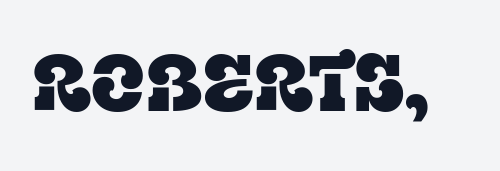
The image shows 79 px serif type, upright; set normal letter spacing, not underlined; low stroke contrast and a large x-height.
